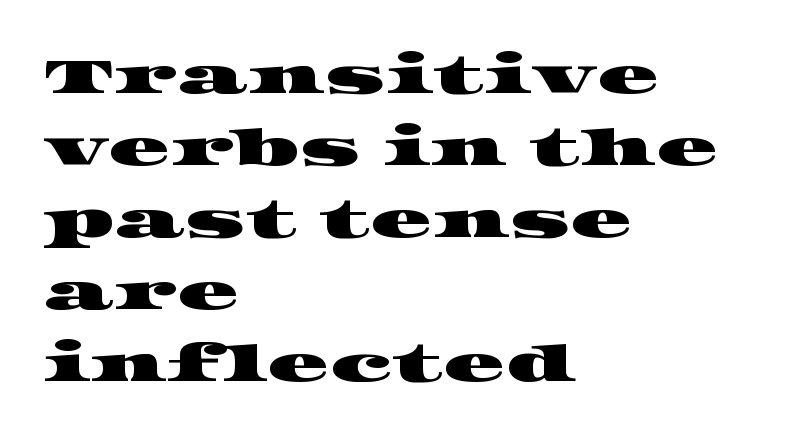
The typesetter chose a ragged-right arrangement here. Note the varied advance widths — an 'i' is clearly narrower than an 'm'. The designer left line spacing at the default. Only glyphs here, with clear space below each row. Each letter's strokes conclude with small projecting serifs. Honestly, the letter spacing is just normal — you wouldn't notice it.
